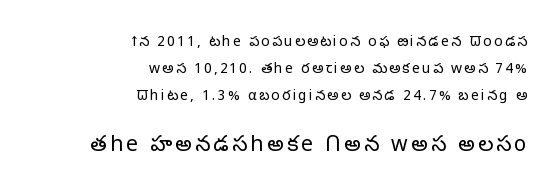
The image shows 21 px text type, upright; set right-aligned, loose line spacing (1.93x), not underlined; the second (bottom) block is 1.5x larger.
